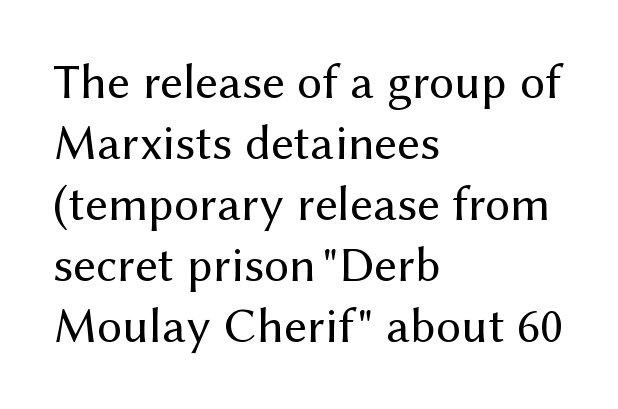
{"serif": "no", "italic": "no", "bold": "no", "weight": "regular", "width": "normal", "stroke_contrast": "medium", "x_height": "medium", "monospaced": "no", "underline": "no", "align": "left", "line_spacing_ratio": 1.22, "letter_spacing": "normal", "letter_spacing_em": 0.0, "glyph_px": 50}
